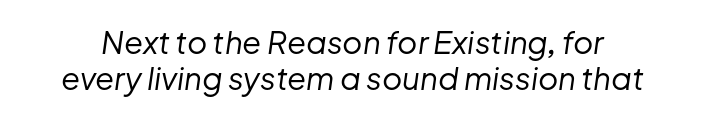
Q: Is the text bold? A: No.
Q: Is the text italic (slanted)? A: Yes, it leans right by about 8 degrees.
Q: Is the text underlined? A: No.
Q: Is the spacing between letters normal or unusually wide? A: Normal.
Q: Width (condensed, normal, or wide)? A: Normal.
Q: Stroke contrast? A: Low.
Q: x-height? A: Medium.
Q: Monospaced? A: No.
